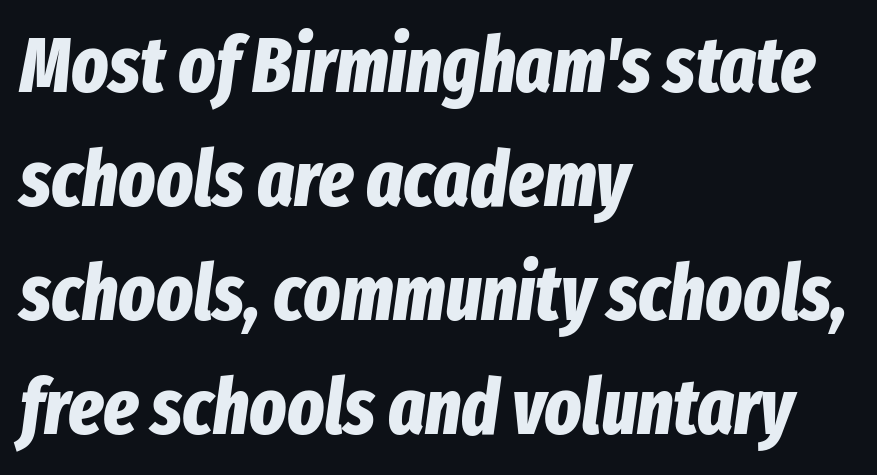
The image shows 77 px bold, condensed type, italic (leaning right); set left-aligned, normal line spacing (1.48x), normal letter spacing, not underlined; low stroke contrast and a medium x-height.
